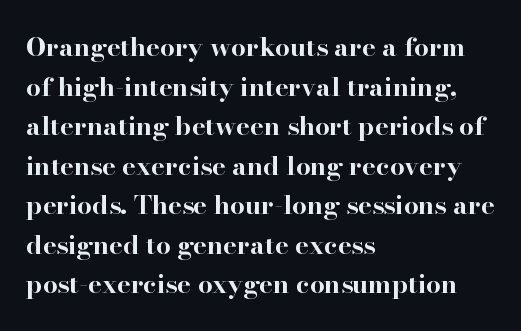
{"italic": "no", "bold": "yes", "underline": "no", "align": "left", "line_spacing": "normal", "line_spacing_ratio": 1.52, "letter_spacing": "normal", "letter_spacing_em": 0.0, "glyph_px": 26}
